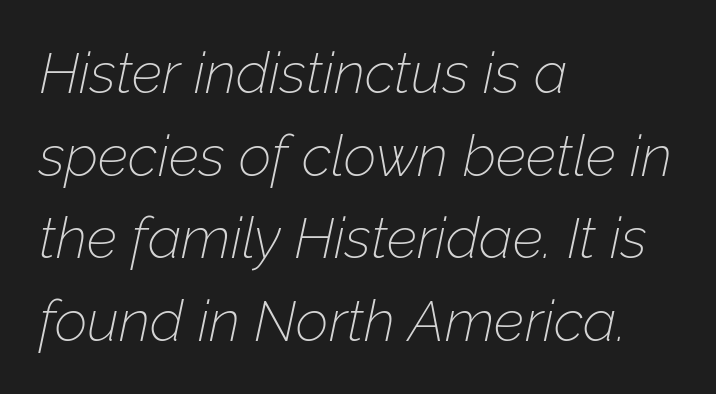
{"italic": "yes", "lean": "right", "slant_degrees": 12, "bold": "no", "weight": "thin", "width": "normal", "stroke_contrast": "low", "x_height": "medium", "monospaced": "no", "underline": "no", "align": "left", "line_spacing": "normal", "line_spacing_ratio": 1.45, "letter_spacing": "normal", "letter_spacing_em": 0.0, "glyph_px": 57}
